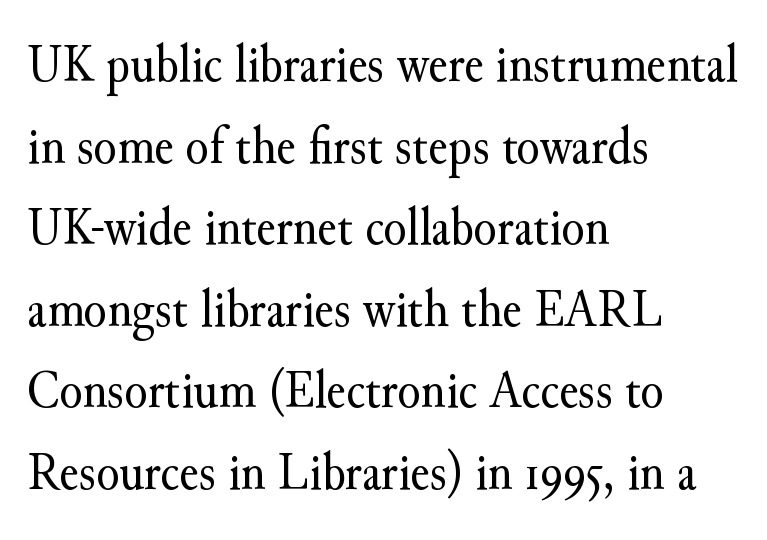
Q: Is the text bold? A: No.
Q: Is the text italic (slanted)? A: No, it is upright.
Q: Is the typeface a serif or a sans-serif typeface? A: Serif.
Q: Is the text underlined? A: No.
Q: How is the paragraph aligned? A: Left-aligned.
Q: Is the spacing between letters normal or unusually wide? A: Normal.
Q: Is the spacing between lines tight, normal or loose? A: Normal.
Q: Width (condensed, normal, or wide)? A: Normal.
Q: Stroke contrast? A: Medium.
Q: x-height? A: Small.
Q: Monospaced? A: No.
